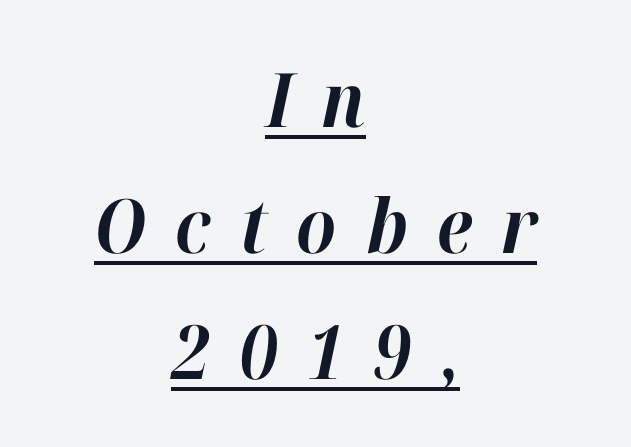
Q: Is the text bold? A: Yes.
Q: Is the text italic (slanted)? A: Yes, it leans right by about 12 degrees.
Q: Is the text underlined? A: Yes.
Q: How is the paragraph aligned? A: Centered.
Q: Is the spacing between letters normal or unusually wide? A: Unusually wide.
Q: Is the spacing between lines tight, normal or loose? A: Normal.
Q: Width (condensed, normal, or wide)? A: Normal.
Q: Stroke contrast? A: High.
Q: x-height? A: Medium.
Q: Monospaced? A: No.
